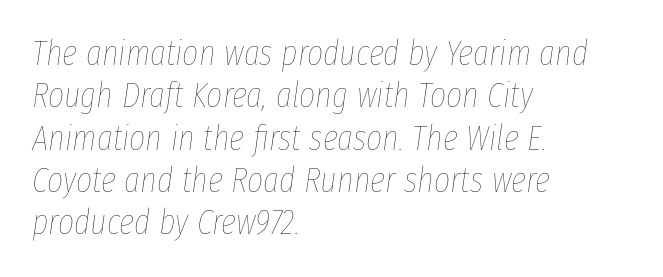
The image shows 35 px thin, condensed type, italic (leaning right); set left-aligned, line spacing 1.21x, normal letter spacing, not underlined; low stroke contrast and a medium x-height.
